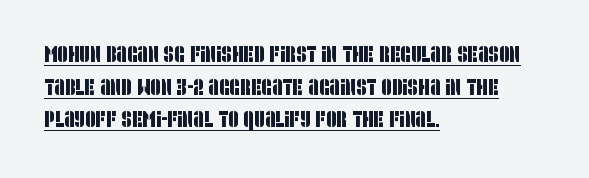
Q: Is the text underlined? A: Yes.
Q: How is the paragraph aligned? A: Left-aligned.
Q: Is the spacing between letters normal or unusually wide? A: Normal.
Q: Is the spacing between lines tight, normal or loose? A: Normal.
